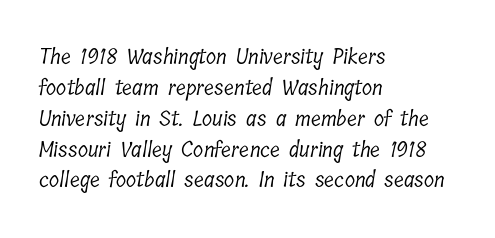
The image shows 21 px text type; set left-aligned, normal line spacing (1.47x), normal letter spacing, not underlined.
